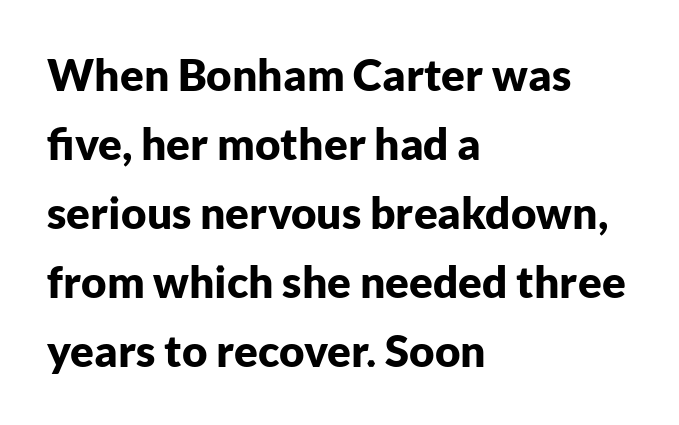
{"serif": "no", "italic": "no", "bold": "yes", "weight": "bold", "width": "normal", "stroke_contrast": "low", "x_height": "medium", "monospaced": "no", "underline": "no", "align": "left", "line_spacing": "normal", "line_spacing_ratio": 1.57, "letter_spacing": "normal", "letter_spacing_em": 0.0, "glyph_px": 44}
